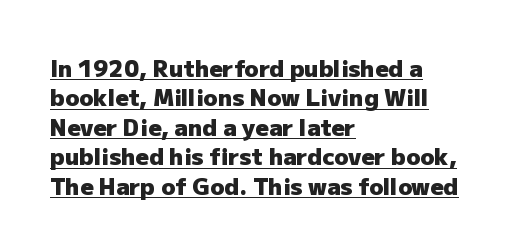
The gaps between neighbouring characters are ordinary and unremarkable. A dark, heavy texture on the line: the type is bold. Posture: upright roman. These lines stack with their left ends in a neat column. The block of text has a typical density, with ordinary space between rows. The rendered words wear a rule along their underside.
